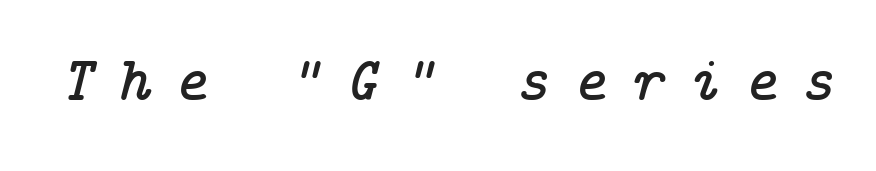
Q: Is the text italic (slanted)? A: Yes, it leans right by about 14 degrees.
Q: Is the typeface a serif or a sans-serif typeface? A: Serif.
Q: Is the text underlined? A: No.
Q: Is the spacing between letters normal or unusually wide? A: Unusually wide.
Q: Width (condensed, normal, or wide)? A: Normal.
Q: Stroke contrast? A: Low.
Q: x-height? A: Medium.
